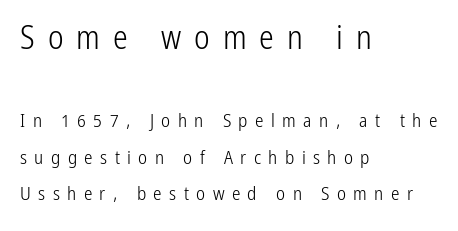
The image shows 33 px light, condensed sans-serif type, upright; set left-aligned, loose line spacing (1.93x), unusually wide letter spacing (+0.39 em), not underlined; the first (top) block is 1.74x larger; low stroke contrast and a medium x-height.
